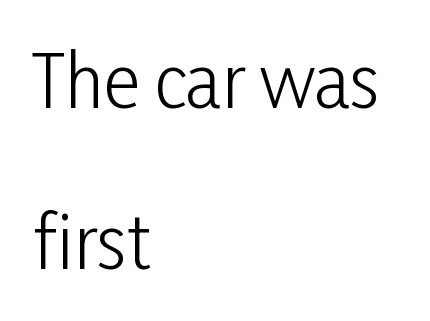
Q: Is the text bold? A: No.
Q: Is the text italic (slanted)? A: No, it is upright.
Q: Is the typeface a serif or a sans-serif typeface? A: Sans-serif.
Q: Is the text underlined? A: No.
Q: How is the paragraph aligned? A: Left-aligned.
Q: Is the spacing between letters normal or unusually wide? A: Normal.
Q: Is the spacing between lines tight, normal or loose? A: Loose.
Q: Width (condensed, normal, or wide)? A: Condensed.
Q: Stroke contrast? A: Low.
Q: x-height? A: Medium.
Q: Monospaced? A: No.
